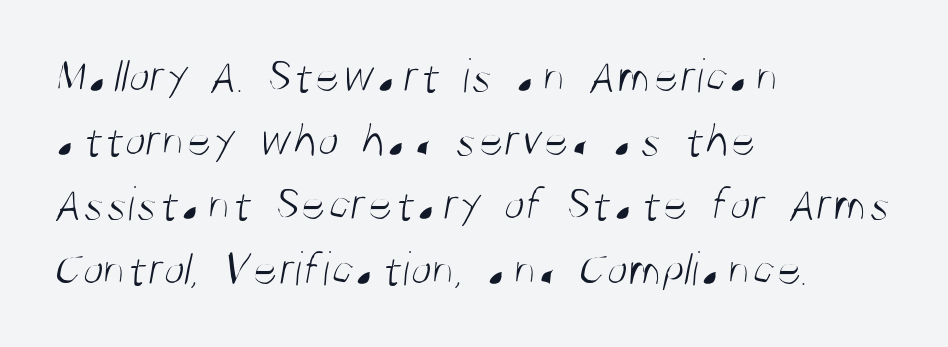
Whoever set this chose a conventional vertical rhythm. The face used here is rendered with its standard letterfit. Is this a fixed-width face? No — the glyphs have proportional, varying widths. What kind of face is this? One without serifs — a sans. No extra ink here — the face is not bold. The text block is weighted toward the left margin, trailing off unevenly rightward.
